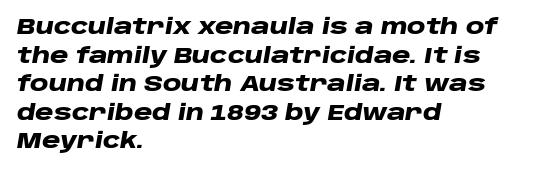
Q: Is the text bold? A: Yes.
Q: Is the text italic (slanted)? A: Yes, it leans right by about 10 degrees.
Q: Is the text underlined? A: No.
Q: How is the paragraph aligned? A: Left-aligned.
Q: Is the spacing between letters normal or unusually wide? A: Normal.
Q: Is the spacing between lines tight, normal or loose? A: Normal.
